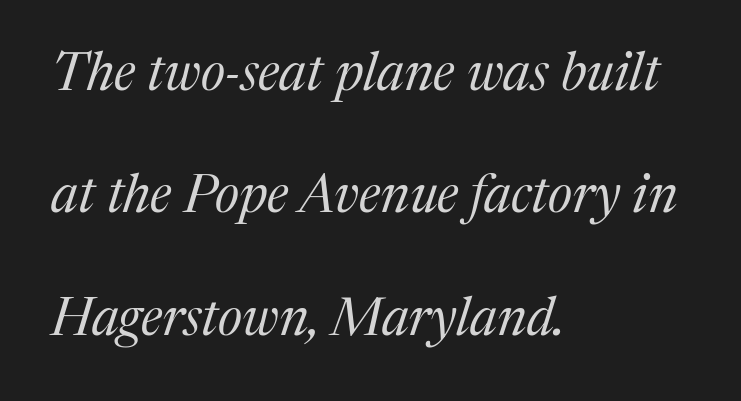
Q: Is the text bold? A: No.
Q: Is the text italic (slanted)? A: Yes, it leans right by about 17 degrees.
Q: Is the typeface a serif or a sans-serif typeface? A: Serif.
Q: Is the text underlined? A: No.
Q: How is the paragraph aligned? A: Left-aligned.
Q: Is the spacing between letters normal or unusually wide? A: Normal.
Q: Is the spacing between lines tight, normal or loose? A: Loose.
Q: Width (condensed, normal, or wide)? A: Normal.
Q: Stroke contrast? A: Medium.
Q: x-height? A: Medium.
Q: Monospaced? A: No.
